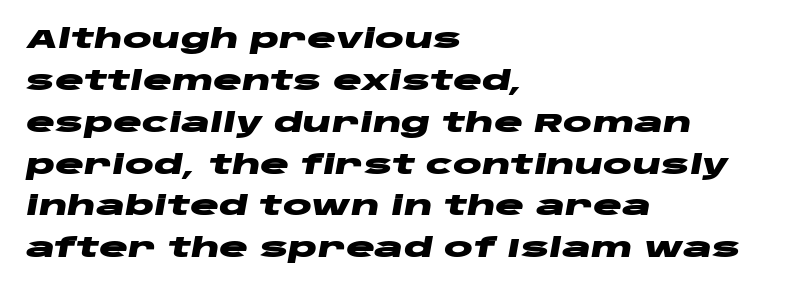
These words are printed bold, with thick strokes throughout. In terms of posture, this sample is oblique. Descenders hang freely into open space. Letter spacing: default. Honestly, the row spacing looks completely unremarkable. Leftover space on each line is placed entirely after the last word.
